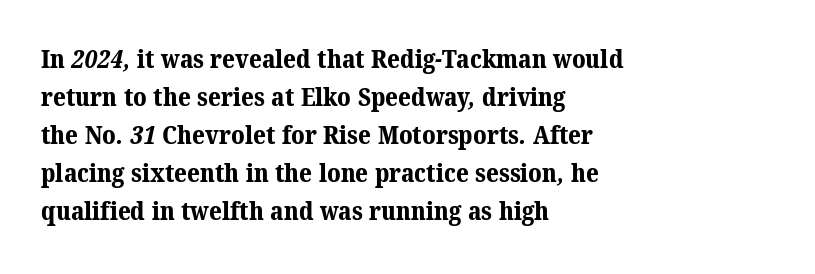
The gap between lines stays unmarked. Normally led — the rows are evenly, conventionally spaced. Alignment: flush left. Compared with an ordinary text face, these strokes are far heavier — a full bold. Students, note that the glyphs here touch the page at normal intervals.
